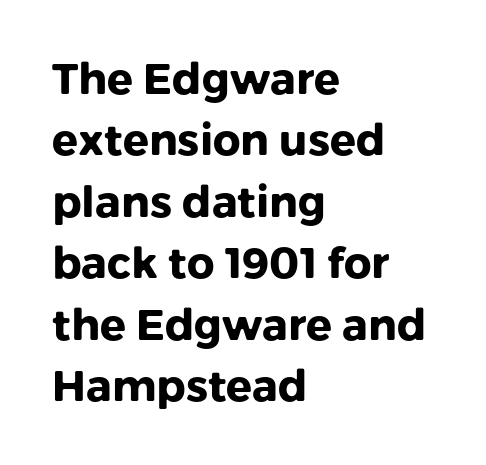
Vertical spacing — default. Chunky letters — that's bold for sure. Grotesque or geometric, the face here clearly has no serifs. Glance below the letters and you will spot only blank space. Every character sits straight up, as roman type does.
